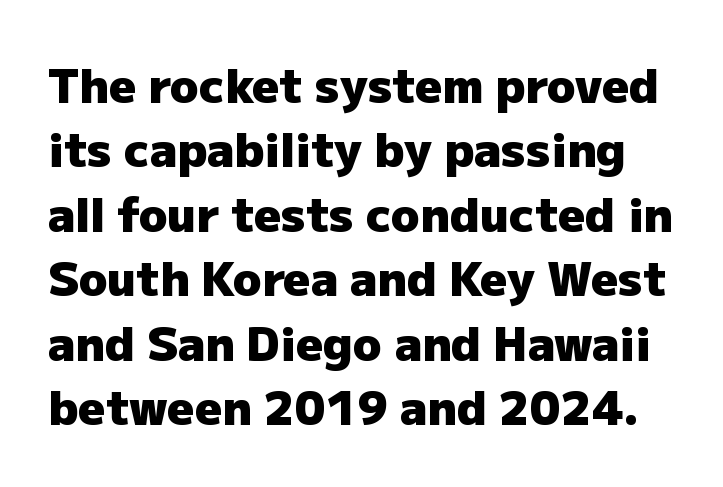
Q: Is the text bold? A: Yes.
Q: Is the text italic (slanted)? A: No, it is upright.
Q: Is the typeface a serif or a sans-serif typeface? A: Sans-serif.
Q: Is the text underlined? A: No.
Q: Is the spacing between letters normal or unusually wide? A: Normal.
Q: Is the spacing between lines tight, normal or loose? A: Normal.
Q: Width (condensed, normal, or wide)? A: Normal.
Q: Stroke contrast? A: Low.
Q: x-height? A: Medium.
Q: Monospaced? A: No.
